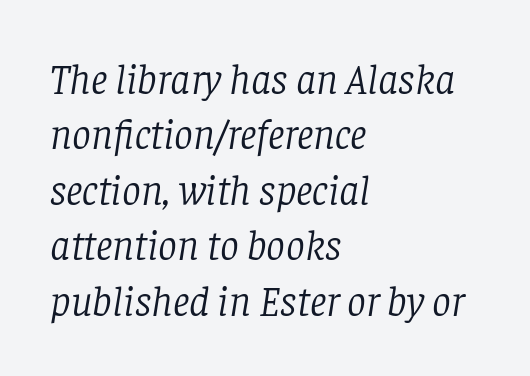
The strokes are not fattened; the text isn't bold. The ragged edge is on the right, which tells us the setting is flush left. Font category for this specimen: serif. Inter-character spacing is left at the font's built-in metrics. These lines are rendered in a variable-pitch font. Reading down the column, the eye jumps a familiar distance to each next line.
